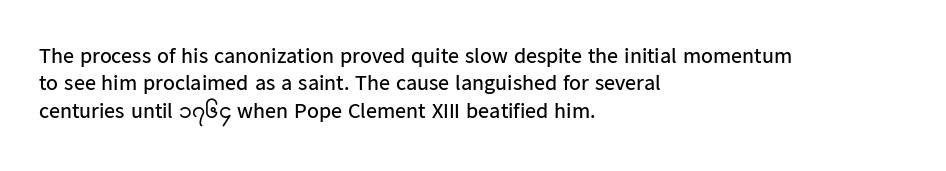
Q: Is the text bold? A: No.
Q: Is the text italic (slanted)? A: No, it is upright.
Q: Is the text underlined? A: No.
Q: How is the paragraph aligned? A: Left-aligned.
Q: Is the spacing between letters normal or unusually wide? A: Normal.
